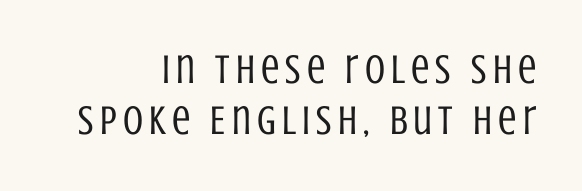
Nope, no serifs anywhere on these letters. Horizontally, the lines are justified to the trailing edge only. The weight would be labelled regular, book, light, or lighter still. Is there much room between lines? A standard amount, neither cramped nor airy. Anything drawn beneath the words? Only blank space.
